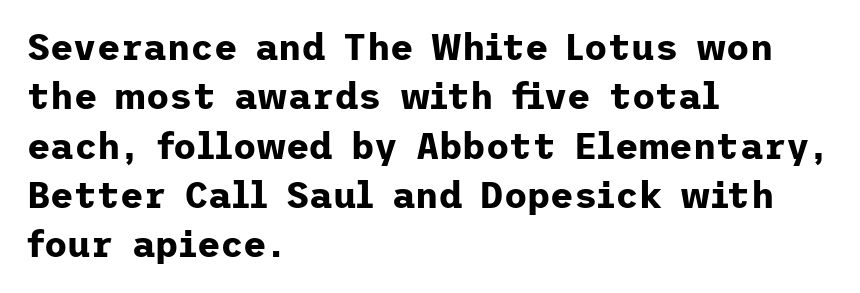
These lines stack with their left ends in a neat column. Italic: no, the glyphs are upright roman. Chunky letters — that's bold for sure. The glyphs are unaccompanied by any horizontal stroke below them. Each letter's strokes conclude bluntly, with no projecting serifs. The vertical gap from one line to the next is medium.
